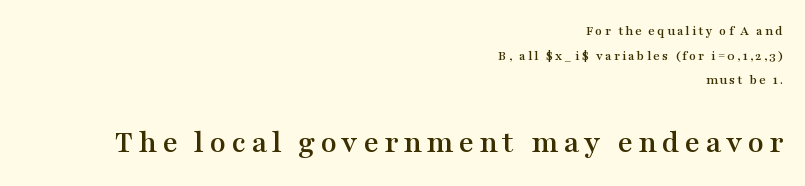
Q: Is the text italic (slanted)? A: No, it is upright.
Q: Is the typeface a serif or a sans-serif typeface? A: Serif.
Q: Is the text underlined? A: No.
Q: How is the paragraph aligned? A: Right-aligned.
Q: Which block of text is set in a larger size, the first (top) or the second (bottom)? A: The second (bottom) one.
Q: Width (condensed, normal, or wide)? A: Wide.
Q: Stroke contrast? A: Medium.
Q: x-height? A: Medium.
Q: Monospaced? A: No.
